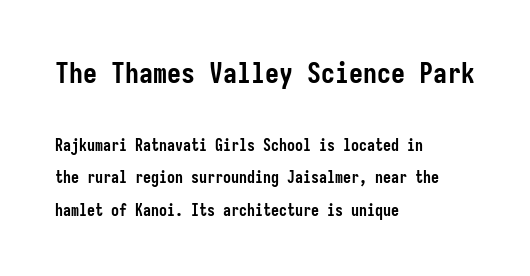
This rendering features lettering with no underline. Visually the block forms a straight wall on the left and a jagged coastline on the right. Note: no serifs on the glyphs. It's the straight-up-and-down kind of type.
